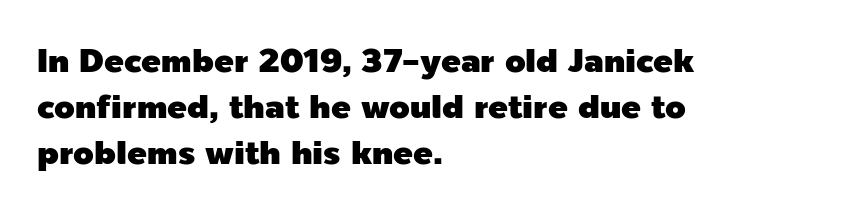
Rule under the text: the space is simply empty. Italic? Not at all — the glyphs are vertical. Think of a printed novel: that variable character pitch is what you see here. A sans-serif font was chosen for this passage. The paragraph has a hard left edge and a soft right edge. The passage shown stacks its lines at a standard gap.
